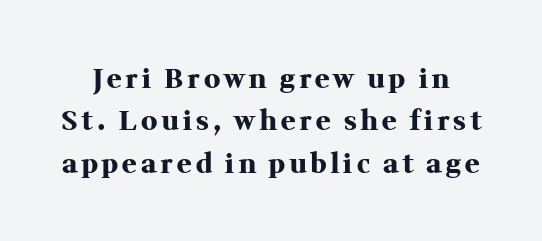
{"italic": "no", "bold": "yes", "underline": "no", "line_spacing": "normal", "line_spacing_ratio": 1.57, "glyph_px": 27}
